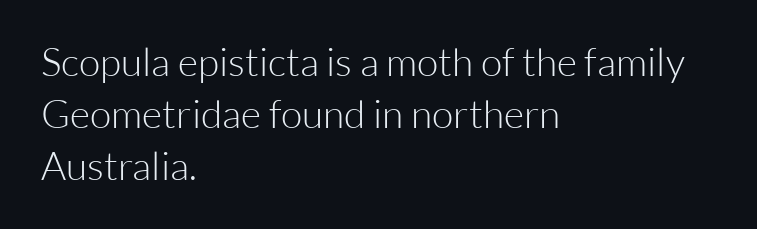
The image shows 39 px light sans-serif type, upright; set left-aligned, normal line spacing (1.33x), normal letter spacing, not underlined; low stroke contrast and a medium x-height.
